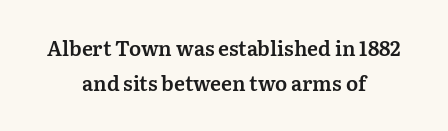
The image shows 20 px text type, upright; set centered, line spacing 1.77x, normal letter spacing, not underlined.
